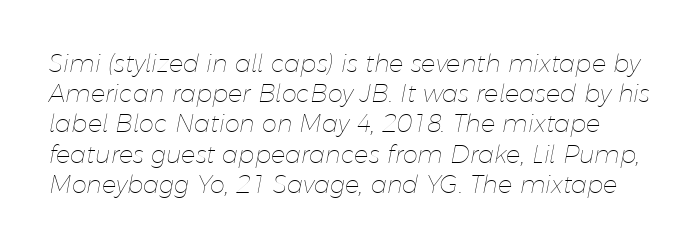
Compared with typical body copy, the letter spacing here is the same. Would a proofreader flag this as italicized? Yes. On a weight scale, this lands at 450 or below. Plain, unruled lines of type.
